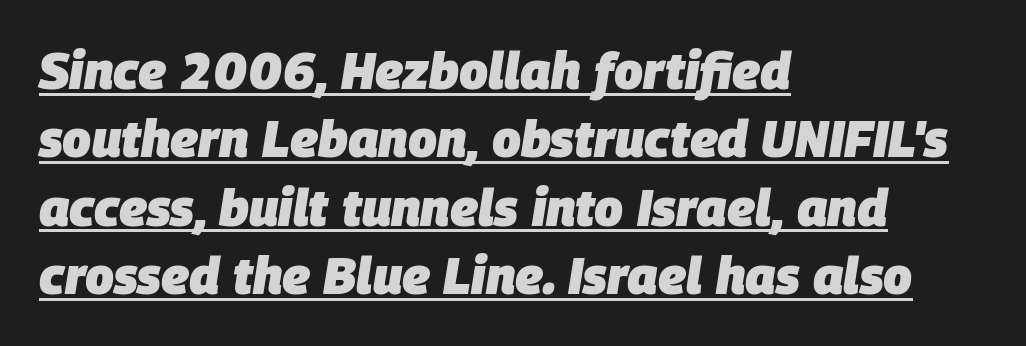
The designer left line spacing at the default. Students, this is bold: see how much ink each stroke carries. Varying glyph widths throughout — classic text-font behaviour. Descenders here cross a horizontal rule under the line.
